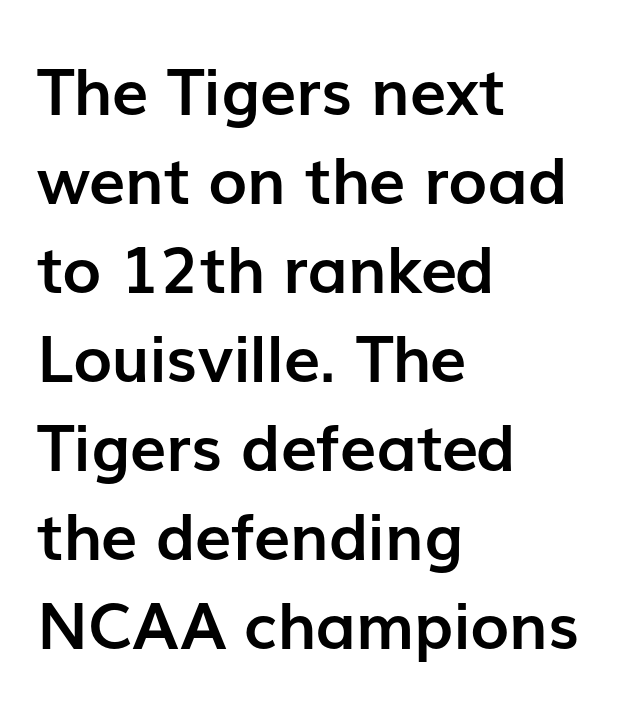
Q: Is the text bold? A: Yes.
Q: Is the text italic (slanted)? A: No, it is upright.
Q: Is the typeface a serif or a sans-serif typeface? A: Sans-serif.
Q: Is the text underlined? A: No.
Q: How is the paragraph aligned? A: Left-aligned.
Q: Is the spacing between letters normal or unusually wide? A: Normal.
Q: Is the spacing between lines tight, normal or loose? A: Normal.
Q: Width (condensed, normal, or wide)? A: Normal.
Q: Stroke contrast? A: Low.
Q: x-height? A: Medium.
Q: Monospaced? A: No.
